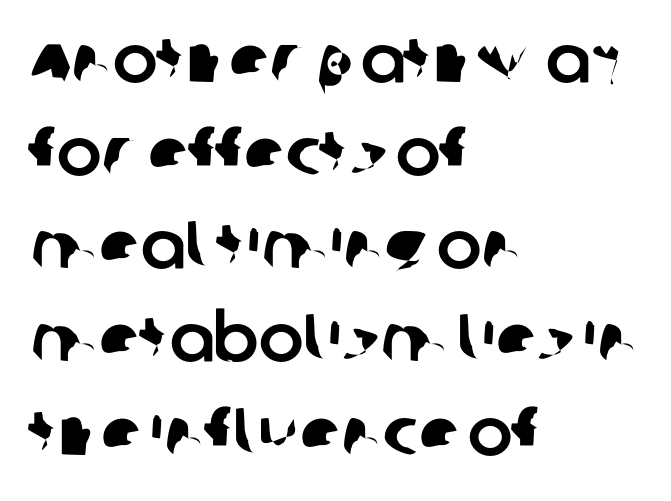
You could call the tracking neutral — neither tight nor loose. Spacing verdict: proportional, widths tailored to each character. Whoever set this chose a conventional vertical rhythm. The text block is weighted toward the left margin, trailing off unevenly rightward.
